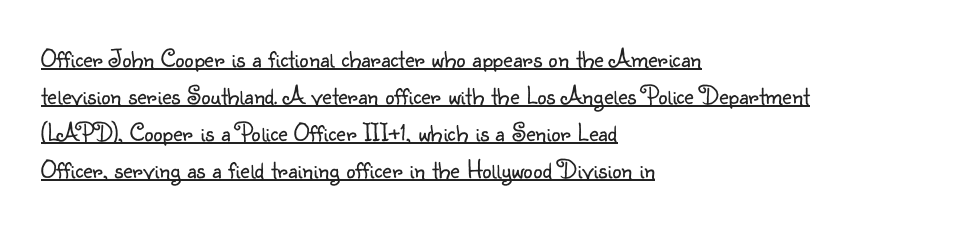
The image shows 26 px text type, upright; set left-aligned, normal line spacing (1.42x), normal letter spacing, underlined.
